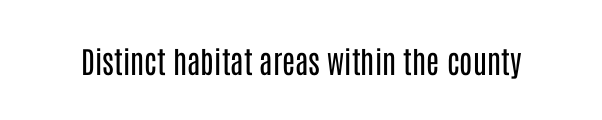
These lines are rendered in a variable-pitch font. The font sits on the lighter half of the weight spectrum, regular included. The horizontal fit of the characters is conventional and even. Rule under the text: the space is simply empty. No feet cap the strokes, marking this as sans-serif type.
